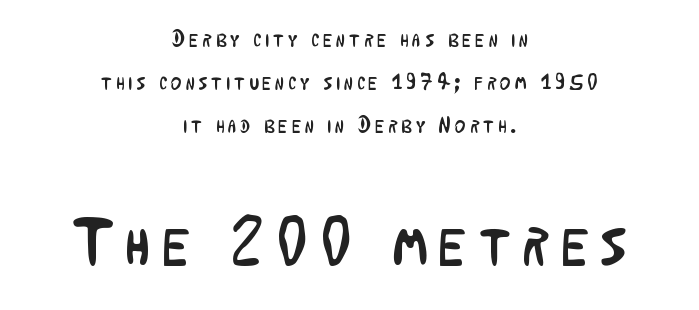
{"serif": "no", "italic": "no", "bold": "no", "weight": "regular", "width": "condensed", "stroke_contrast": "low", "x_height": "medium", "monospaced": "no", "underline": "no", "align": "center", "line_spacing_ratio": 1.88, "larger_block": "second", "size_ratio": 2.96, "glyph_px": 68}
